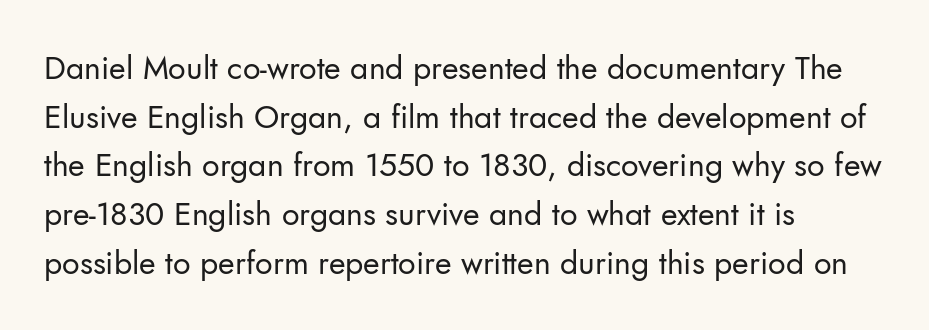
The image shows 32 px regular-weight sans-serif type, upright; set left-aligned, normal line spacing (1.52x), normal letter spacing, not underlined; low stroke contrast and a small x-height.
